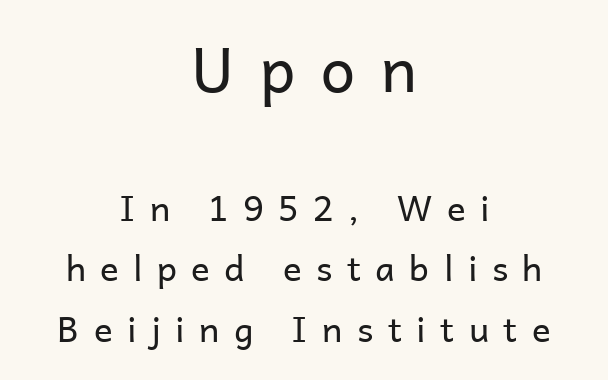
A typesetter would call this proportional, since set widths differ per character. The letterforms sit at book weight or below. If you folded the block vertically in half, each line would mirror itself in length. Is this a sans? Yes — the strokes have no serifs. Italic: no, the glyphs are upright roman. The composition opens big and finishes small.
